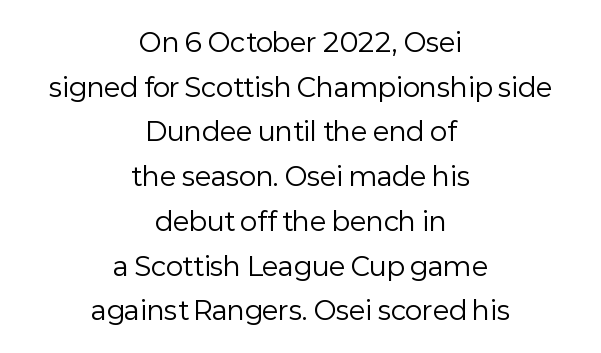
{"italic": "no", "bold": "no", "underline": "no", "align": "center", "line_spacing_ratio": 1.72, "letter_spacing": "normal", "letter_spacing_em": 0.0, "glyph_px": 26}
